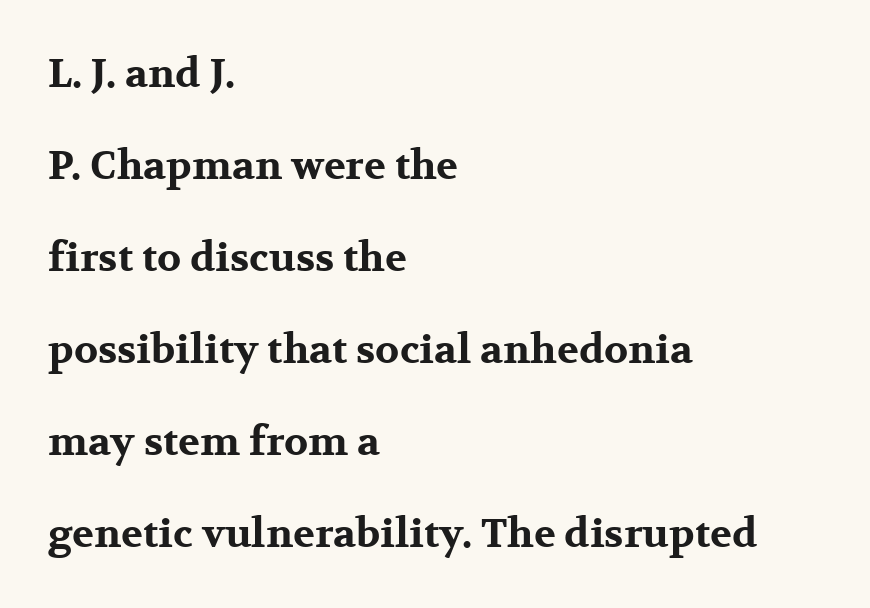
The paragraph has a hard left edge and a soft right edge. Heavy-handed strokes throughout: this text is bold. You could not count columns in this text — the font is proportionally spaced. To sum up the face: it has serifs. This is the regular roman posture of the typeface. Compared with typical paragraphs, the rows here are farther apart.
